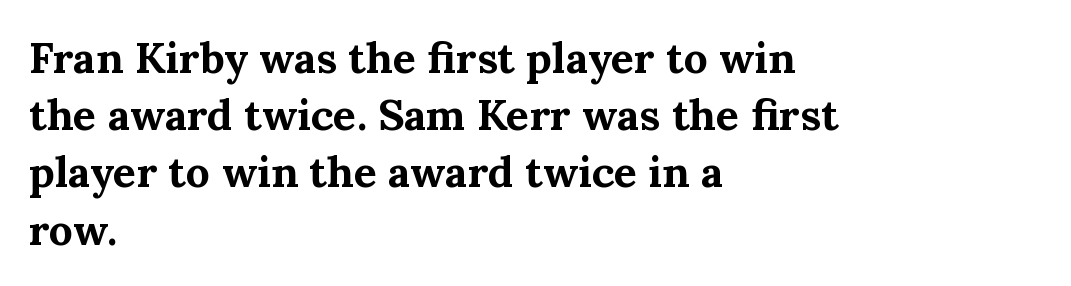
Think of a printed novel: that variable character pitch is what you see here. Tracking value appears to be zero — textbook default spacing. As a designer I'd log this as weight 700, bold. Alignment: flush left. The zone under the glyphs is completely vacant.
